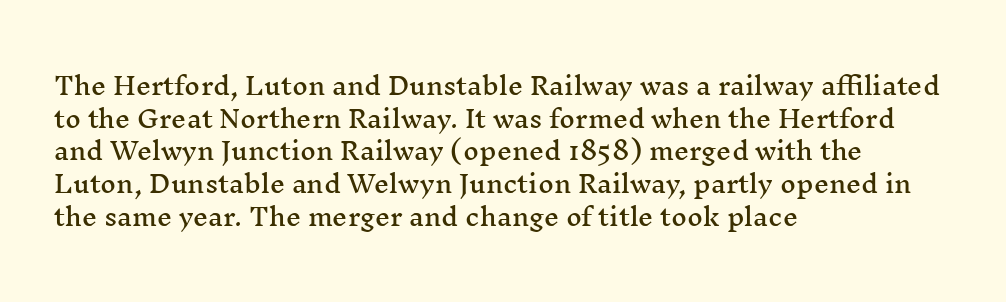
The vertical gap from one line to the next is medium. The rendering keeps characters at their native spacing. The axis of the letterforms is exactly vertical. Bare-footed words on every line. In CSS terms this would be text-align: left.
